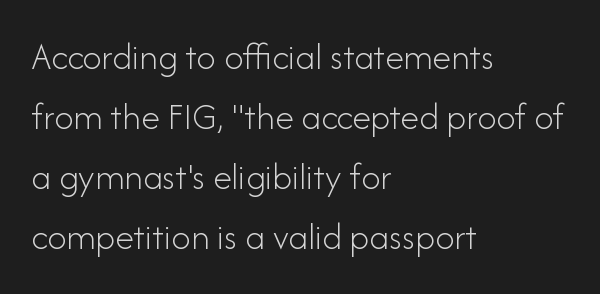
Q: Is the text bold? A: No.
Q: Is the text italic (slanted)? A: No, it is upright.
Q: Is the typeface a serif or a sans-serif typeface? A: Sans-serif.
Q: Is the text underlined? A: No.
Q: How is the paragraph aligned? A: Left-aligned.
Q: Is the spacing between letters normal or unusually wide? A: Normal.
Q: Is the spacing between lines tight, normal or loose? A: Normal.
Q: Width (condensed, normal, or wide)? A: Normal.
Q: Stroke contrast? A: Low.
Q: x-height? A: Small.
Q: Monospaced? A: No.
